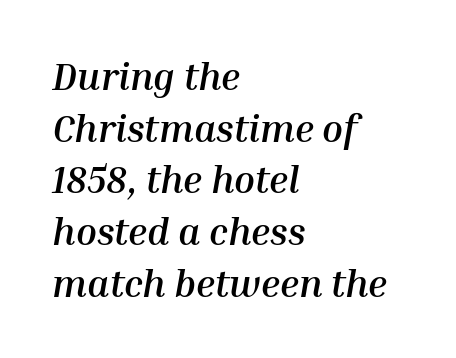
Does the leading feel generous? No, just average. The typesetting leans heavy: a genuine bold. Rule under the text: the space is simply empty. An italicized treatment has been applied to the whole sample. The letterforms sit shoulder to shoulder at normal distance.
